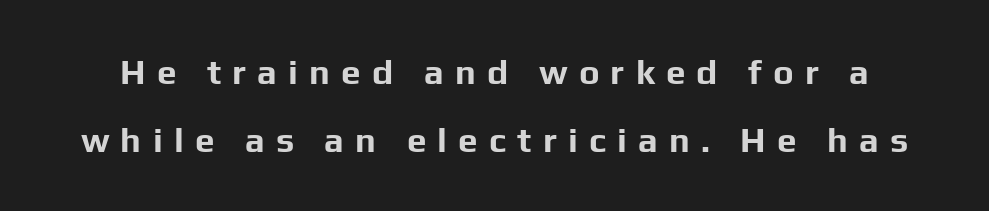
The image shows 35 px bold sans-serif type, upright; set loose line spacing (1.93x), unusually wide letter spacing (+0.32 em), not underlined; low stroke contrast and a medium x-height.
